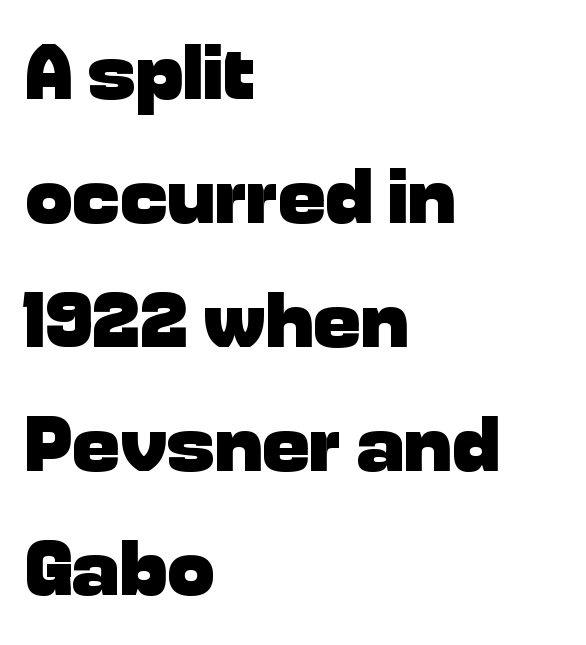
Is the letter spacing exaggerated? No — it looks like the ordinary default. The lines sit at an ordinary, default distance from one another. The ragged edge is on the right, which tells us the setting is flush left. Think of a printed novel: that variable character pitch is what you see here.
